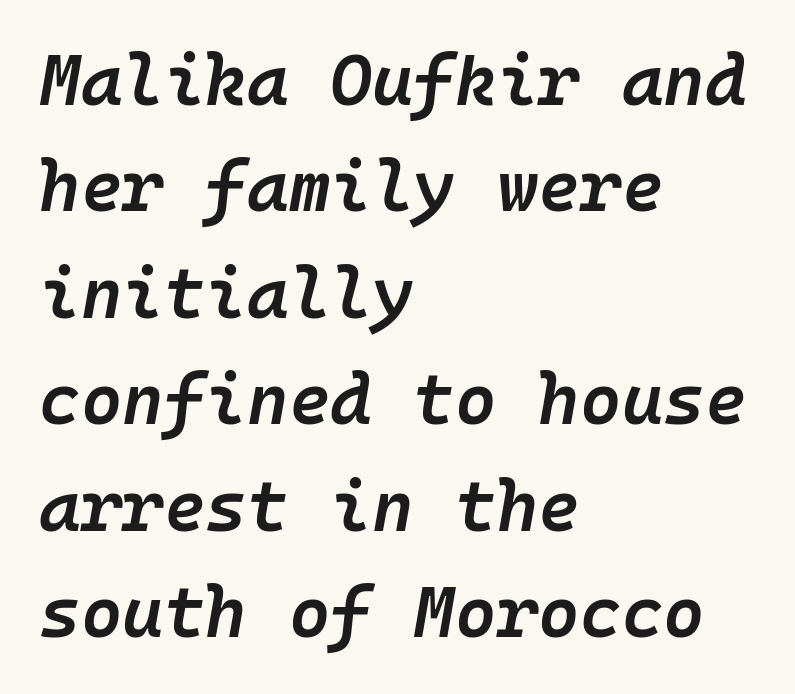
In terms of leading, this rendering sits right in the middle. Which margin do the lines hug? The left one — the right edge is uneven. Summary of weight: moderately heavy, a semibold. There is no visible air inserted between adjacent glyphs. Nobody drew a line under any word here.
